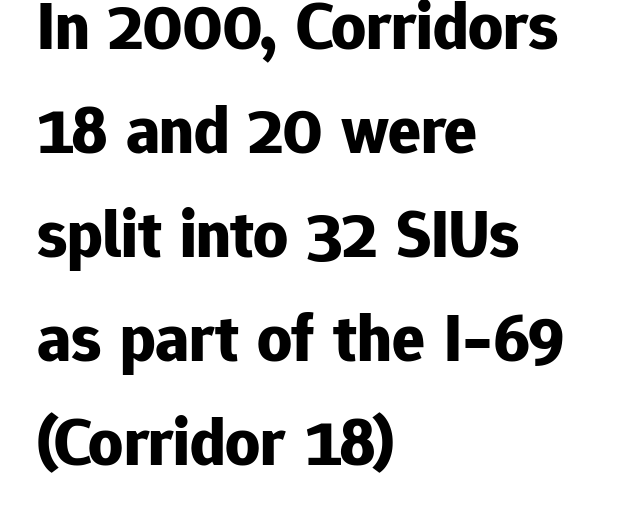
{"serif": "no", "italic": "no", "bold": "yes", "weight": "bold", "width": "normal", "stroke_contrast": "low", "x_height": "medium", "monospaced": "no", "underline": "no", "align": "left", "line_spacing": "normal", "line_spacing_ratio": 1.53, "letter_spacing": "normal", "letter_spacing_em": 0.0, "glyph_px": 68}
